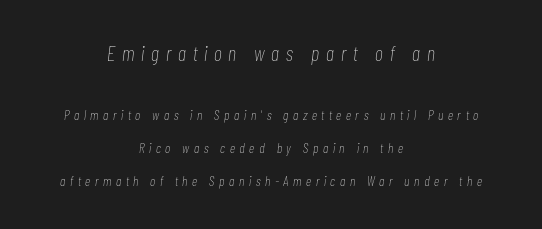
Loose tracking; the words dissolve into strings of separated letters. The leading is generous, giving the passage an open texture. No letter is thick-stroked: the sample isn't bold. Neither beginnings nor endings align; midpoints do. A typesetter would mark this as italic.
